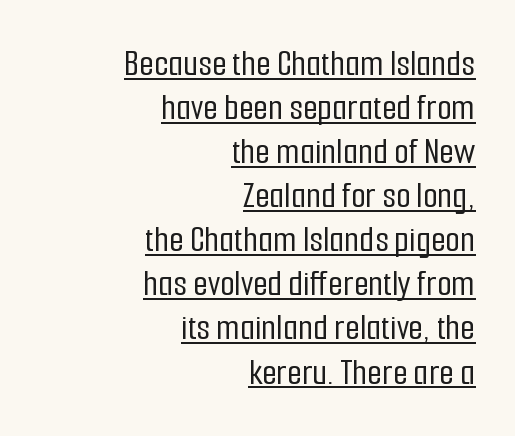
The image shows 38 px condensed sans-serif type, upright; set right-aligned, line spacing 1.16x, normal letter spacing, underlined; low stroke contrast and a medium x-height.
